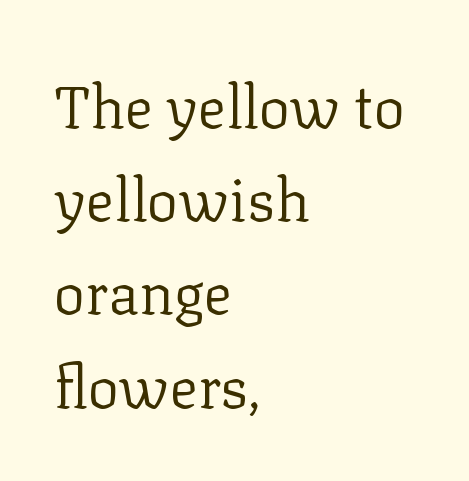
Q: Is the text bold? A: No.
Q: Is the text italic (slanted)? A: No, it is upright.
Q: Is the typeface a serif or a sans-serif typeface? A: Serif.
Q: Is the text underlined? A: No.
Q: How is the paragraph aligned? A: Left-aligned.
Q: Is the spacing between letters normal or unusually wide? A: Normal.
Q: Is the spacing between lines tight, normal or loose? A: Normal.
Q: Width (condensed, normal, or wide)? A: Normal.
Q: Stroke contrast? A: Low.
Q: x-height? A: Medium.
Q: Monospaced? A: No.
